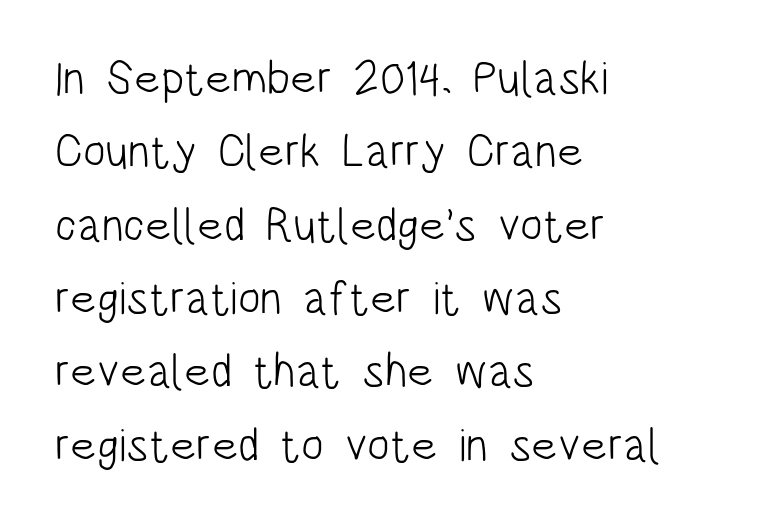
Q: Is the text bold? A: No.
Q: Is the text italic (slanted)? A: No, it is upright.
Q: Is the typeface a serif or a sans-serif typeface? A: Sans-serif.
Q: Is the text underlined? A: No.
Q: How is the paragraph aligned? A: Left-aligned.
Q: Is the spacing between letters normal or unusually wide? A: Normal.
Q: Is the spacing between lines tight, normal or loose? A: Normal.
Q: Width (condensed, normal, or wide)? A: Condensed.
Q: Stroke contrast? A: Low.
Q: x-height? A: Large.
Q: Monospaced? A: No.
